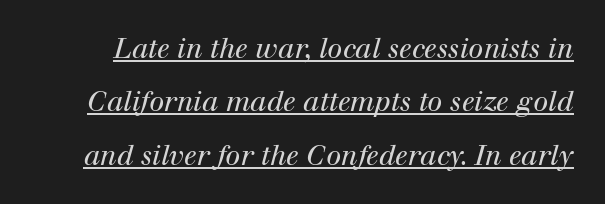
Tracking value appears to be zero — textbook default spacing. Baseline-to-baseline distance is far greater than the letter height. The passage shown is not bold in any degree. Yep, that's italic — everything's leaning.
